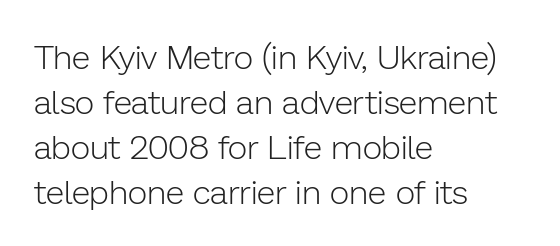
Q: Is the text bold? A: No.
Q: Is the text italic (slanted)? A: No, it is upright.
Q: Is the typeface a serif or a sans-serif typeface? A: Sans-serif.
Q: Is the text underlined? A: No.
Q: How is the paragraph aligned? A: Left-aligned.
Q: Is the spacing between letters normal or unusually wide? A: Normal.
Q: Is the spacing between lines tight, normal or loose? A: Normal.
Q: Width (condensed, normal, or wide)? A: Normal.
Q: Stroke contrast? A: Low.
Q: x-height? A: Medium.
Q: Monospaced? A: No.
